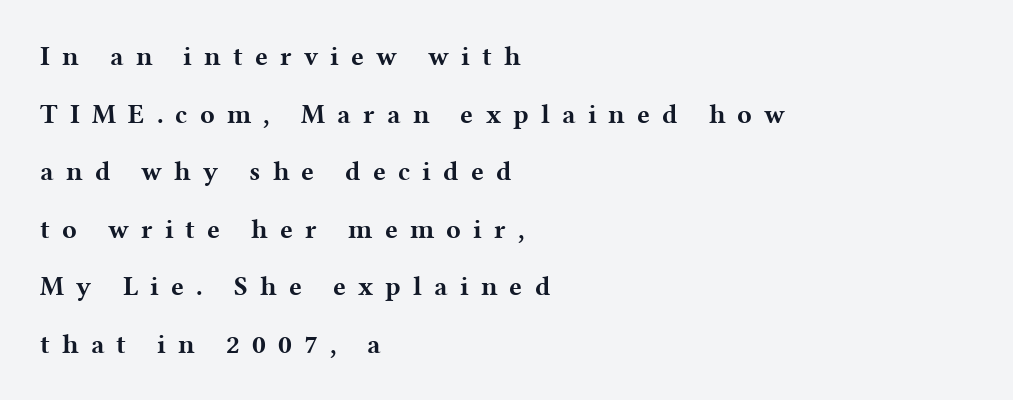
{"italic": "no", "bold": "yes", "underline": "no", "align": "left", "line_spacing": "loose", "line_spacing_ratio": 2.13, "letter_spacing": "wide", "letter_spacing_em": 0.45, "glyph_px": 27}
